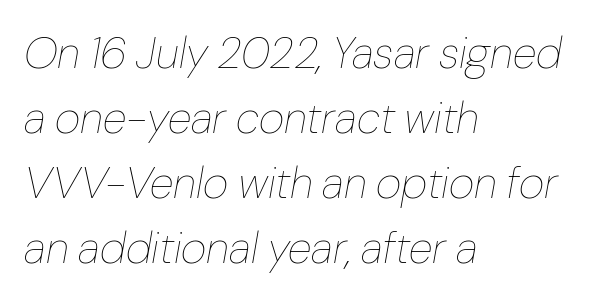
The image shows 44 px thin type, italic (leaning right); set left-aligned, normal line spacing (1.48x), normal letter spacing, not underlined; low stroke contrast and a medium x-height.
